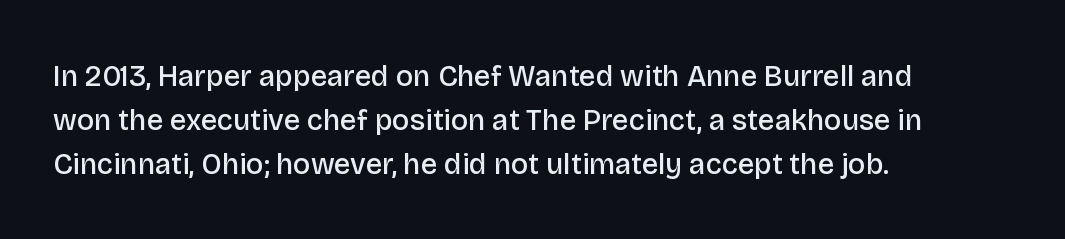
Q: Is the text bold? A: Semi-bold.
Q: Is the text italic (slanted)? A: No, it is upright.
Q: Is the typeface a serif or a sans-serif typeface? A: Sans-serif.
Q: Is the text underlined? A: No.
Q: How is the paragraph aligned? A: Left-aligned.
Q: Is the spacing between letters normal or unusually wide? A: Normal.
Q: Is the spacing between lines tight, normal or loose? A: Normal.
Q: Width (condensed, normal, or wide)? A: Normal.
Q: Stroke contrast? A: Low.
Q: x-height? A: Large.
Q: Monospaced? A: No.
